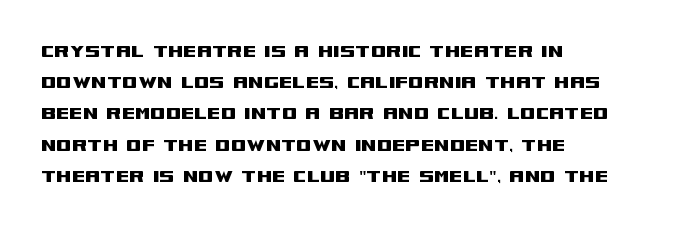
The image shows 22 px text type, upright; set left-aligned, normal line spacing (1.42x), normal letter spacing, not underlined.
